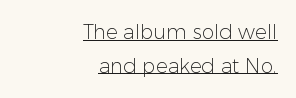
{"italic": "no", "bold": "no", "underline": "yes", "align": "right", "line_spacing": "normal", "line_spacing_ratio": 1.68, "letter_spacing": "normal", "letter_spacing_em": 0.0, "glyph_px": 20}
